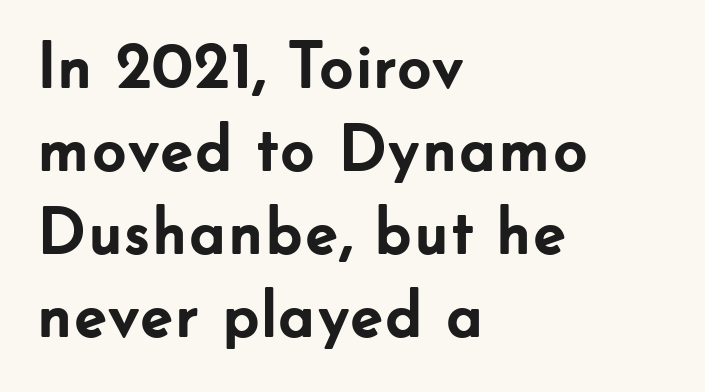
The image shows 67 px semibold sans-serif type, upright; set left-aligned, line spacing 1.24x, normal letter spacing, not underlined; low stroke contrast and a small x-height.
